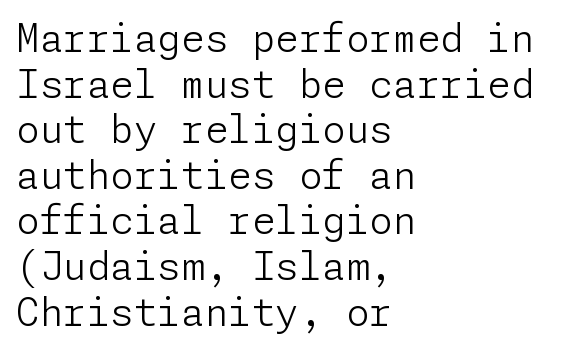
Beneath every word, the page is bare. No italicization has been applied; the sample stays upright. The rendering anchors every line to the left-hand side. Examine the stroke ends and you'll find no serifs.
